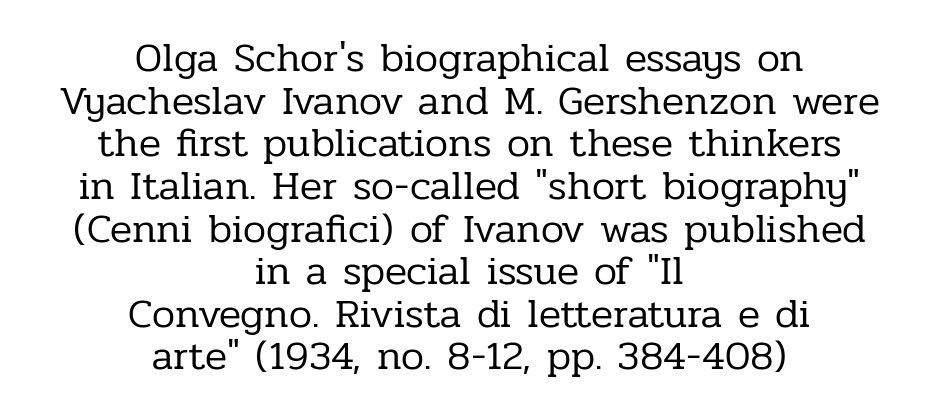
Q: Is the text bold? A: No.
Q: Is the text italic (slanted)? A: No, it is upright.
Q: Is the typeface a serif or a sans-serif typeface? A: Serif.
Q: Is the text underlined? A: No.
Q: How is the paragraph aligned? A: Centered.
Q: Is the spacing between letters normal or unusually wide? A: Normal.
Q: Is the spacing between lines tight, normal or loose? A: Tight.
Q: Width (condensed, normal, or wide)? A: Normal.
Q: Stroke contrast? A: Low.
Q: x-height? A: Medium.
Q: Monospaced? A: No.
